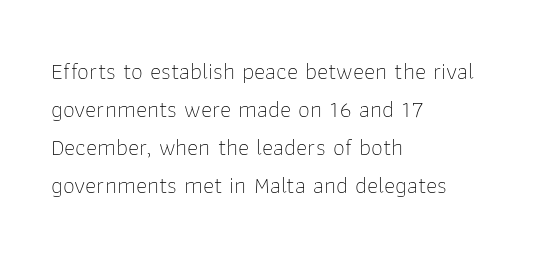
Q: Is the text bold? A: No.
Q: Is the text italic (slanted)? A: No, it is upright.
Q: Is the text underlined? A: No.
Q: How is the paragraph aligned? A: Left-aligned.
Q: Is the spacing between letters normal or unusually wide? A: Normal.
Q: Is the spacing between lines tight, normal or loose? A: Normal.
